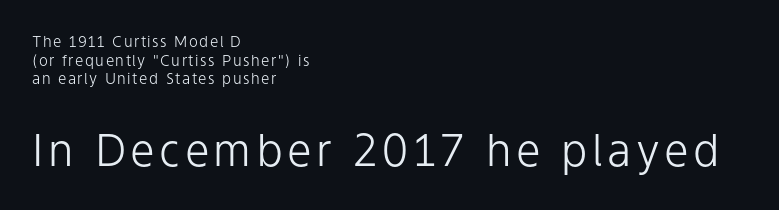
{"serif": "no", "italic": "no", "bold": "no", "weight": "light", "width": "normal", "stroke_contrast": "low", "x_height": "medium", "monospaced": "no", "underline": "no", "align": "left", "line_spacing": "normal", "line_spacing_ratio": 1.25, "larger_block": "second", "size_ratio": 2.93, "glyph_px": 44}
